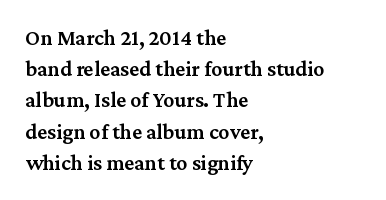
This is moderately heavy type, rendered in semibold. No extra tracking has been applied to these lines. Alignment: flush left. Leading matches the norm, producing a regular column.
